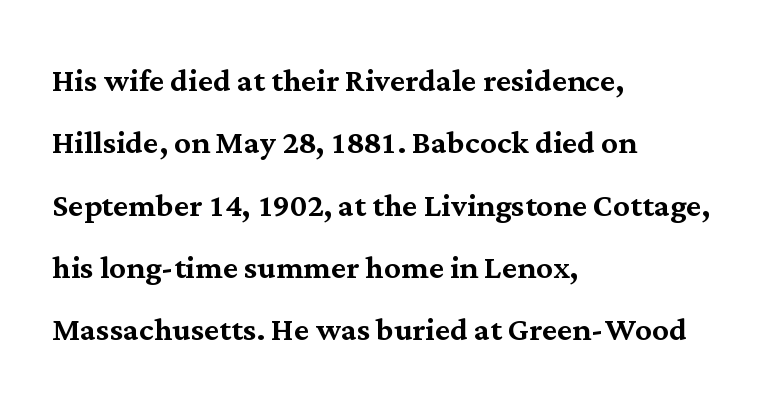
{"serif": "yes", "italic": "no", "width": "normal", "stroke_contrast": "medium", "x_height": "medium", "monospaced": "no", "underline": "no", "align": "left", "line_spacing": "normal", "line_spacing_ratio": 1.52, "letter_spacing": "normal", "letter_spacing_em": 0.0, "glyph_px": 41}
